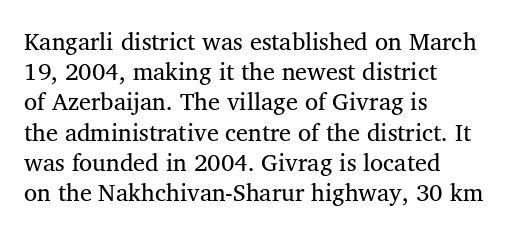
{"italic": "no", "bold": "no", "underline": "no", "align": "left", "line_spacing": "normal", "line_spacing_ratio": 1.26, "letter_spacing": "normal", "letter_spacing_em": 0.0, "glyph_px": 24}
